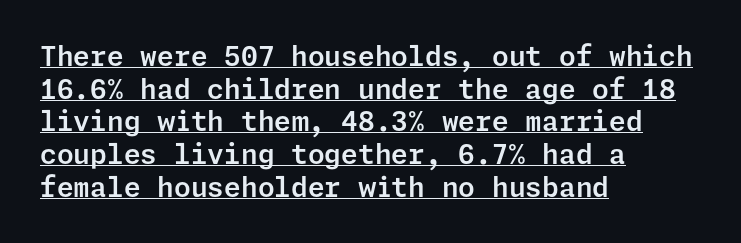
A rule runs beneath these lines of type. Rendered with straight, roman letterforms. Between one letter and the next there's only the usual sliver of space. One-word summary of the alignment: left.
